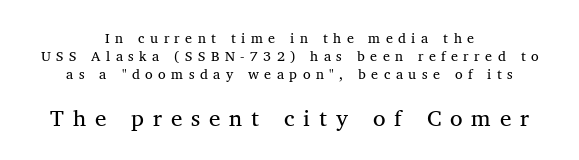
Q: Is the text bold? A: No.
Q: Is the text underlined? A: No.
Q: How is the paragraph aligned? A: Centered.
Q: Is the spacing between letters normal or unusually wide? A: Unusually wide.
Q: Is the spacing between lines tight, normal or loose? A: Normal.
Q: Which block of text is set in a larger size, the first (top) or the second (bottom)? A: The second (bottom) one.
